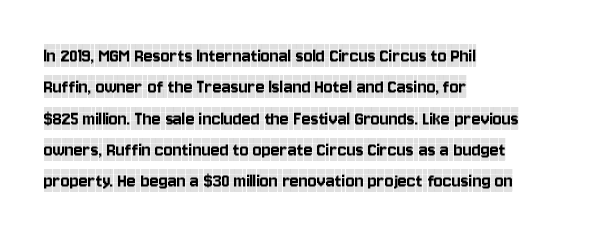
Q: Is the text italic (slanted)? A: No, it is upright.
Q: Is the text underlined? A: No.
Q: How is the paragraph aligned? A: Left-aligned.
Q: Is the spacing between letters normal or unusually wide? A: Normal.
Q: Is the spacing between lines tight, normal or loose? A: Normal.
